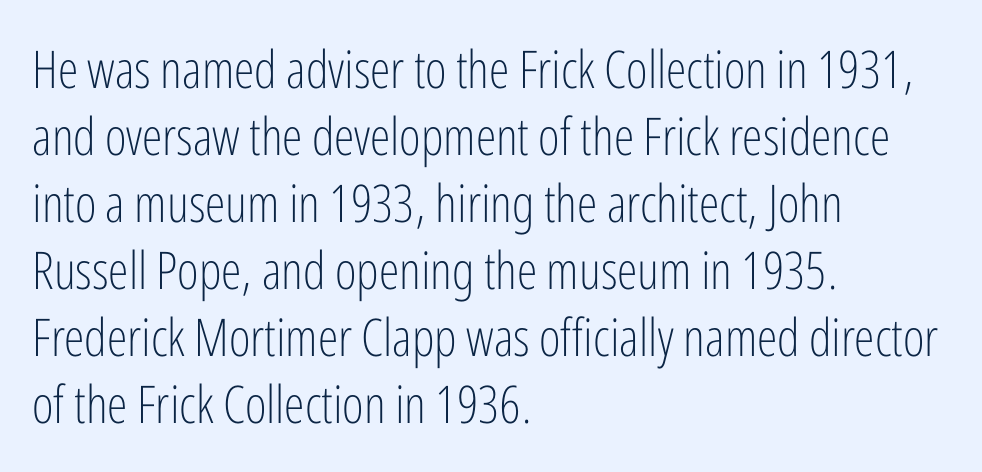
Is this a fixed-width face? No — the glyphs have proportional, varying widths. Underlining? Definitely not there. Nobody touched the tracking dial on this one. Posture: straight, roman, zero tilt. The leading is moderate, giving the passage an even texture.
